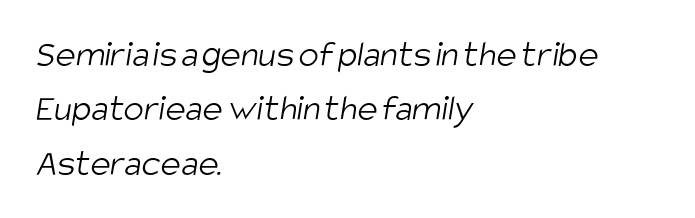
The image shows 38 px light, condensed sans-serif type; set left-aligned, normal line spacing (1.43x), normal letter spacing, not underlined; low stroke contrast and a large x-height.
